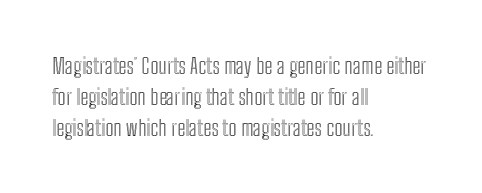
A classic flush-left, rag-right setting is used for this passage. Rendered with straight, roman letterforms. The rendering uses a moderate line-height, typical for paragraphs. In terms of letterspacing, this is plain default setting.
